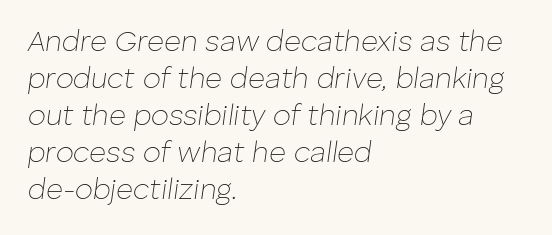
Q: Is the text bold? A: No.
Q: Is the text italic (slanted)? A: Yes, it leans right by about 8 degrees.
Q: Is the text underlined? A: No.
Q: How is the paragraph aligned? A: Left-aligned.
Q: Is the spacing between letters normal or unusually wide? A: Normal.
Q: Is the spacing between lines tight, normal or loose? A: Normal.
Q: Width (condensed, normal, or wide)? A: Normal.
Q: Stroke contrast? A: Low.
Q: x-height? A: Medium.
Q: Monospaced? A: No.
